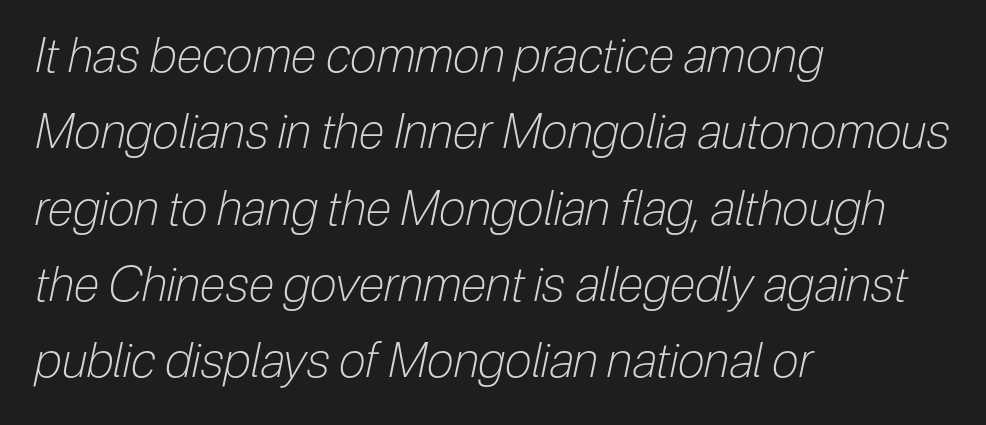
Q: Is the text bold? A: No.
Q: Is the text italic (slanted)? A: Yes, it leans right by about 12 degrees.
Q: Is the text underlined? A: No.
Q: How is the paragraph aligned? A: Left-aligned.
Q: Is the spacing between letters normal or unusually wide? A: Normal.
Q: Is the spacing between lines tight, normal or loose? A: Normal.
Q: Width (condensed, normal, or wide)? A: Condensed.
Q: Stroke contrast? A: Low.
Q: x-height? A: Medium.
Q: Monospaced? A: No.
